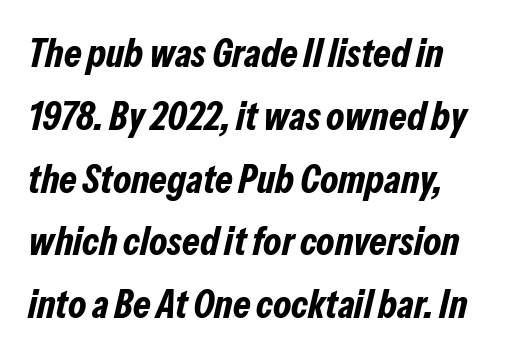
The specimen omits any rule beneath the text block's lines. Successive baselines arrive at the customary interval. The letters advance in unequal steps, a hallmark of proportional type. Students, this is bold: see how much ink each stroke carries. The axis of the letterforms is tilted away from vertical. Tracking here is standard; glyphs follow each other at the usual distance.
